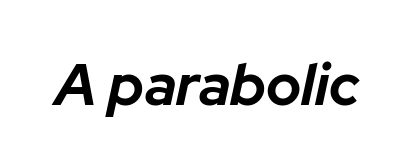
Q: Is the text bold? A: Yes.
Q: Is the text italic (slanted)? A: Yes, it leans right by about 12 degrees.
Q: Is the text underlined? A: No.
Q: Is the spacing between letters normal or unusually wide? A: Normal.
Q: Width (condensed, normal, or wide)? A: Normal.
Q: Stroke contrast? A: Low.
Q: x-height? A: Medium.
Q: Monospaced? A: No.
